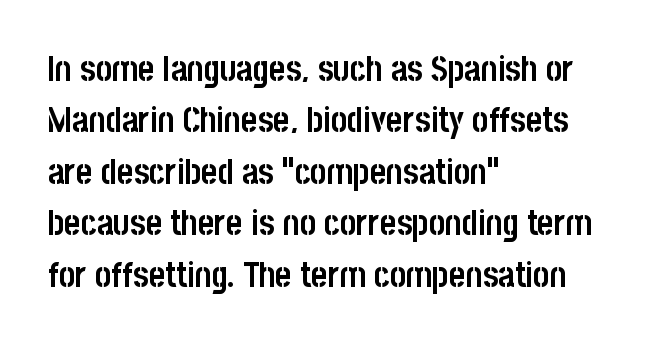
{"serif": "no", "italic": "no", "bold": "yes", "weight": "semibold", "width": "condensed", "stroke_contrast": "low", "x_height": "large", "monospaced": "no", "underline": "no", "align": "left", "line_spacing": "normal", "line_spacing_ratio": 1.47, "letter_spacing": "normal", "letter_spacing_em": 0.0, "glyph_px": 35}
